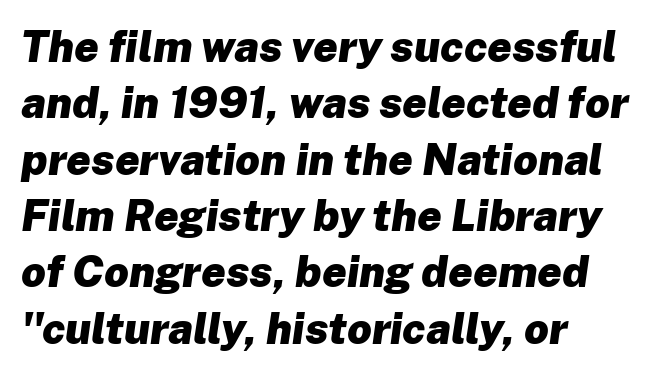
Q: Is the text bold? A: Yes.
Q: Is the text italic (slanted)? A: Yes, it leans right by about 8 degrees.
Q: Is the text underlined? A: No.
Q: How is the paragraph aligned? A: Left-aligned.
Q: Is the spacing between letters normal or unusually wide? A: Normal.
Q: Is the spacing between lines tight, normal or loose? A: Normal.
Q: Width (condensed, normal, or wide)? A: Normal.
Q: Stroke contrast? A: Low.
Q: x-height? A: Medium.
Q: Monospaced? A: No.
